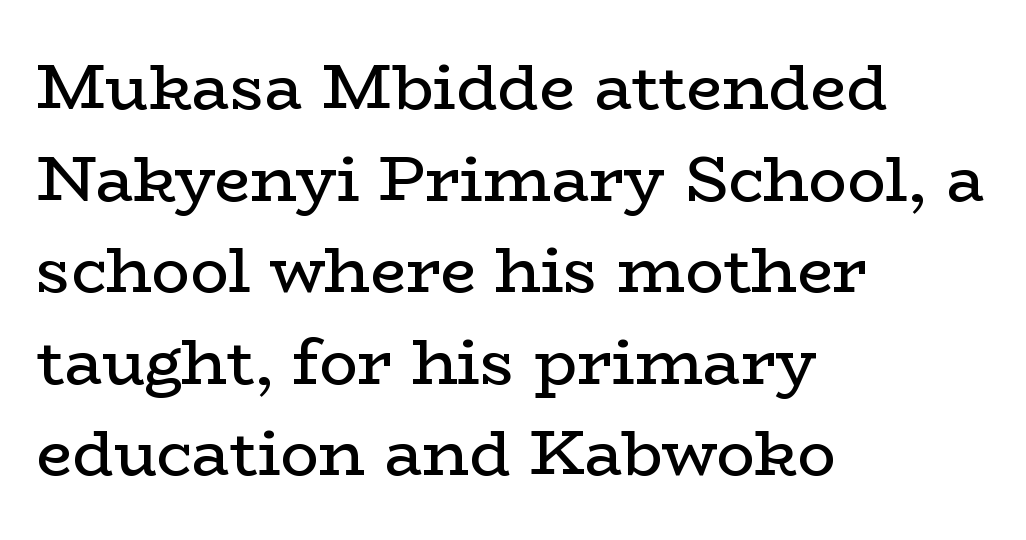
Q: Is the text bold? A: No.
Q: Is the text italic (slanted)? A: No, it is upright.
Q: Is the typeface a serif or a sans-serif typeface? A: Serif.
Q: Is the text underlined? A: No.
Q: How is the paragraph aligned? A: Left-aligned.
Q: Is the spacing between letters normal or unusually wide? A: Normal.
Q: Is the spacing between lines tight, normal or loose? A: Normal.
Q: Width (condensed, normal, or wide)? A: Wide.
Q: Stroke contrast? A: Low.
Q: x-height? A: Medium.
Q: Monospaced? A: No.
